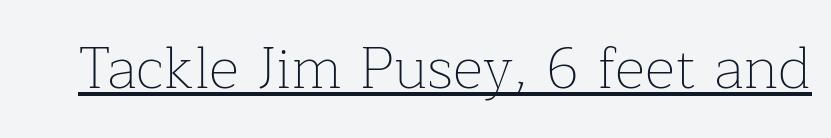
Q: Is the text bold? A: No.
Q: Is the text italic (slanted)? A: No, it is upright.
Q: Is the typeface a serif or a sans-serif typeface? A: Serif.
Q: Is the text underlined? A: Yes.
Q: Is the spacing between letters normal or unusually wide? A: Normal.
Q: Width (condensed, normal, or wide)? A: Normal.
Q: Stroke contrast? A: Low.
Q: x-height? A: Medium.
Q: Monospaced? A: No.
